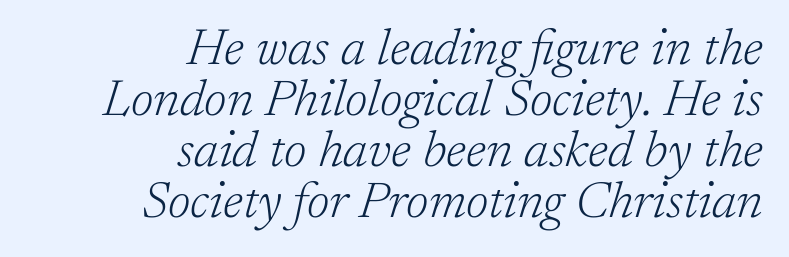
The image shows 51 px light serif type, italic (leaning right); set right-aligned, tight line spacing (1.0x), normal letter spacing, not underlined; low stroke contrast and a medium x-height.
